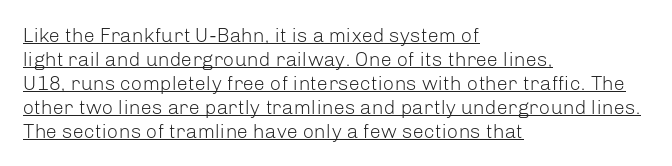
{"italic": "no", "bold": "no", "underline": "yes", "align": "left", "line_spacing_ratio": 1.2, "letter_spacing": "normal", "letter_spacing_em": 0.0, "glyph_px": 20}
